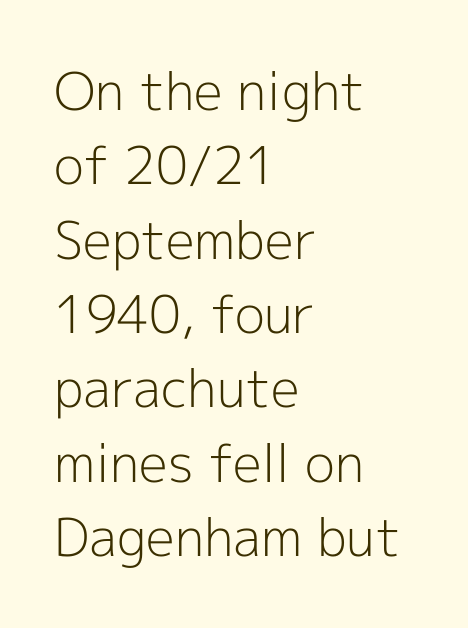
Q: Is the text bold? A: No.
Q: Is the text italic (slanted)? A: No, it is upright.
Q: Is the typeface a serif or a sans-serif typeface? A: Sans-serif.
Q: Is the text underlined? A: No.
Q: How is the paragraph aligned? A: Left-aligned.
Q: Is the spacing between letters normal or unusually wide? A: Normal.
Q: Is the spacing between lines tight, normal or loose? A: Normal.
Q: Width (condensed, normal, or wide)? A: Normal.
Q: x-height? A: Medium.
Q: Monospaced? A: No.
